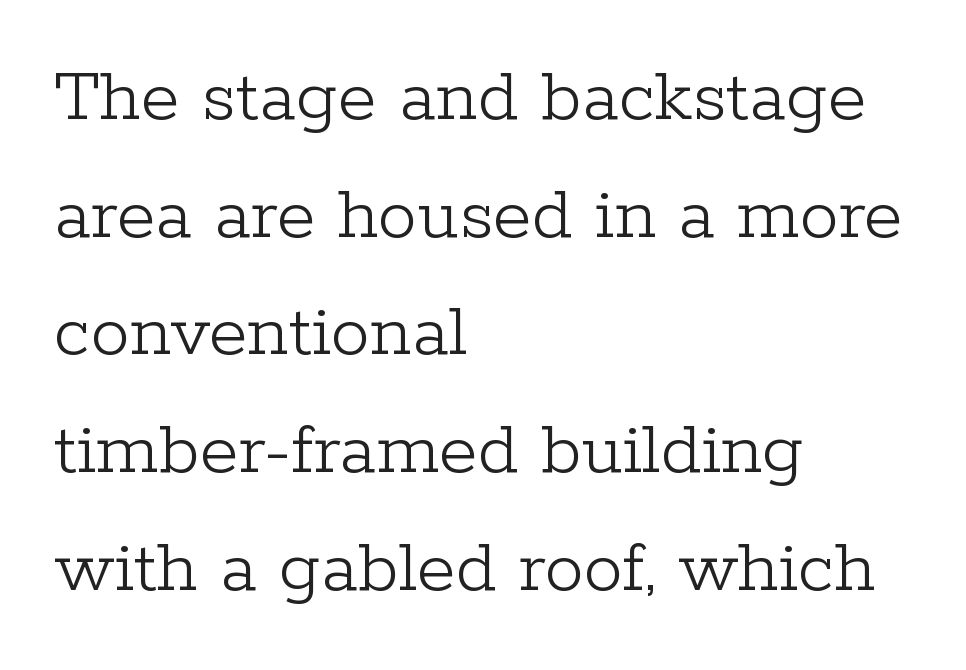
Q: Is the text bold? A: No.
Q: Is the text italic (slanted)? A: No, it is upright.
Q: Is the typeface a serif or a sans-serif typeface? A: Serif.
Q: Is the text underlined? A: No.
Q: How is the paragraph aligned? A: Left-aligned.
Q: Is the spacing between letters normal or unusually wide? A: Normal.
Q: Is the spacing between lines tight, normal or loose? A: Normal.
Q: Width (condensed, normal, or wide)? A: Normal.
Q: Stroke contrast? A: Low.
Q: x-height? A: Medium.
Q: Monospaced? A: No.
